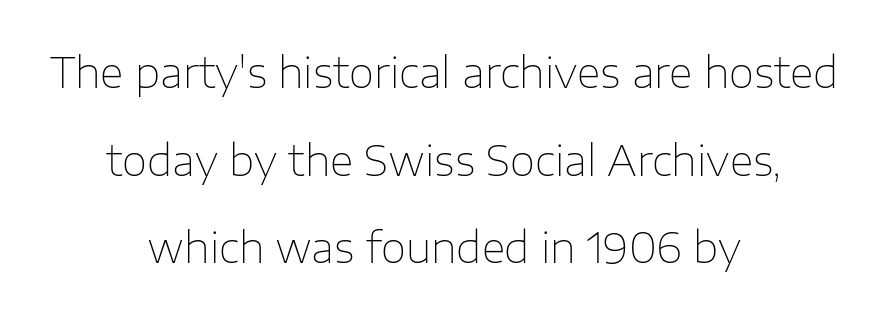
The image shows 41 px thin sans-serif type, upright; set centered, loose line spacing (2.14x), normal letter spacing, not underlined; low stroke contrast and a medium x-height.
